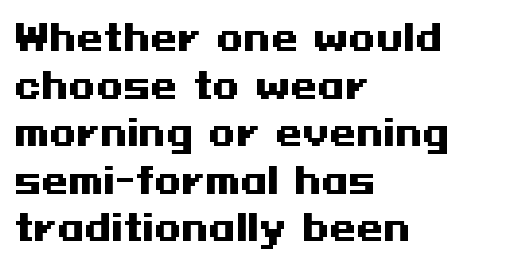
The image shows 35 px heavy, wide sans-serif type, upright; set left-aligned, normal line spacing (1.36x), normal letter spacing, not underlined; medium stroke contrast and a medium x-height.
